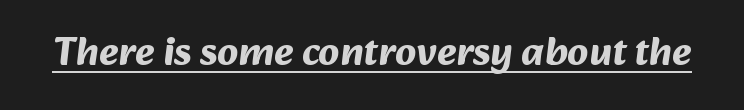
{"serif": "no", "bold": "yes", "weight": "bold", "width": "normal", "stroke_contrast": "medium", "x_height": "medium", "monospaced": "no", "underline": "yes", "letter_spacing": "normal", "letter_spacing_em": 0.0, "glyph_px": 41}
